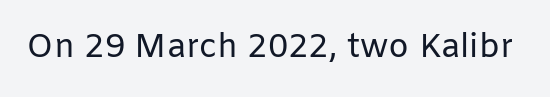
The image shows 33 px regular-weight sans-serif type, upright; set normal letter spacing, not underlined; low stroke contrast and a medium x-height.
